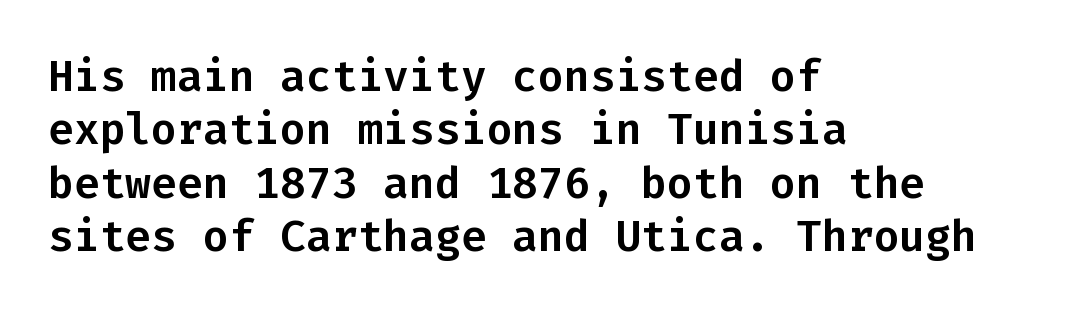
The image shows 43 px sans-serif type, upright, monospaced; set left-aligned, line spacing 1.24x, normal letter spacing, not underlined; low stroke contrast and a medium x-height.
